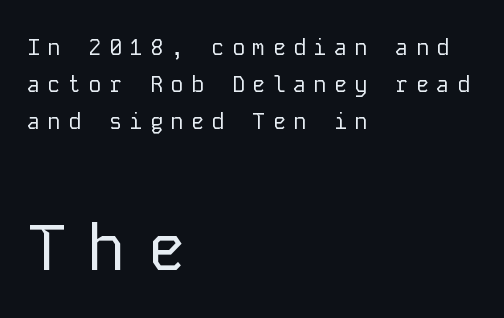
The image shows 65 px regular-weight sans-serif type, upright, monospaced; set left-aligned, normal line spacing (1.68x), unusually wide letter spacing (+0.33 em), not underlined; the second (bottom) block is 2.95x larger; low stroke contrast and a medium x-height.
